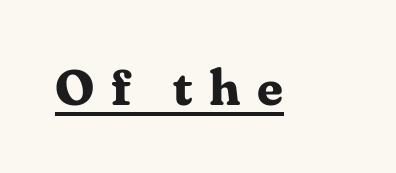
{"serif": "yes", "italic": "no", "bold": "yes", "weight": "bold", "width": "normal", "stroke_contrast": "medium", "x_height": "medium", "monospaced": "no", "underline": "yes", "letter_spacing": "wide", "letter_spacing_em": 0.32, "glyph_px": 51}
